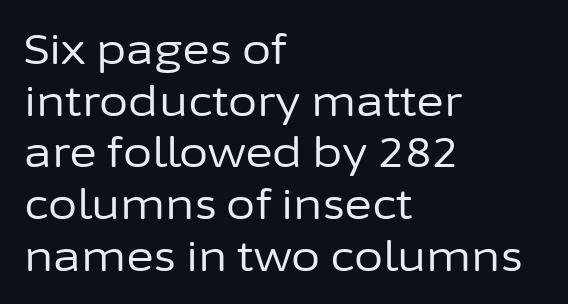
Q: Is the text bold? A: No.
Q: Is the text italic (slanted)? A: No, it is upright.
Q: Is the typeface a serif or a sans-serif typeface? A: Sans-serif.
Q: Is the text underlined? A: No.
Q: How is the paragraph aligned? A: Left-aligned.
Q: Is the spacing between letters normal or unusually wide? A: Normal.
Q: Width (condensed, normal, or wide)? A: Normal.
Q: Stroke contrast? A: Low.
Q: x-height? A: Medium.
Q: Monospaced? A: No.
